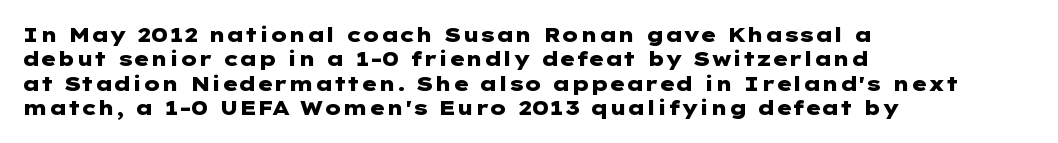
Q: Is the text bold? A: Yes.
Q: Is the text italic (slanted)? A: No, it is upright.
Q: Is the text underlined? A: No.
Q: How is the paragraph aligned? A: Left-aligned.
Q: Is the spacing between letters normal or unusually wide? A: Normal.
